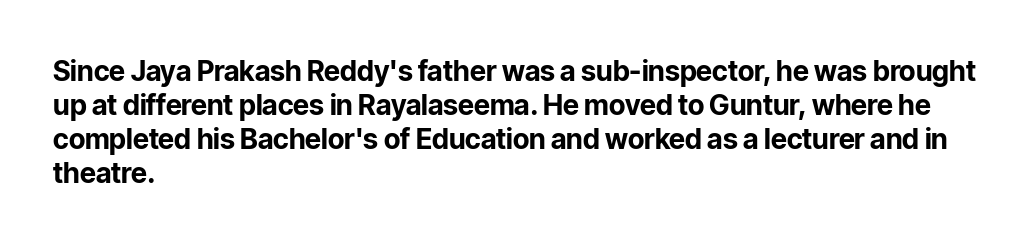
The specimen omits any rule beneath the text block's lines. This rendering employs a face without finishing strokes, i.e., a sans-serif. Posture: vertical. This is heavy type, rendered in bold. The letters sit at their default tracking, neither squeezed nor spread.
